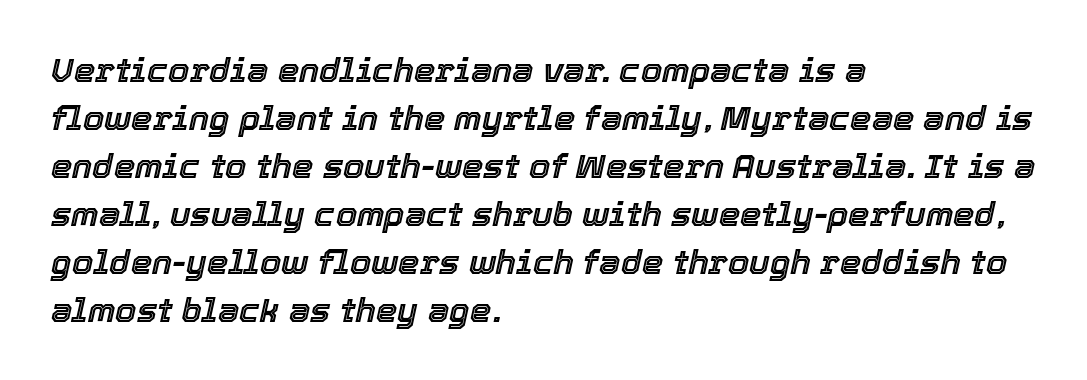
{"italic": "yes", "lean": "right", "slant_degrees": 12, "width": "normal", "x_height": "medium", "monospaced": "no", "underline": "no", "align": "left", "line_spacing": "normal", "line_spacing_ratio": 1.41, "letter_spacing": "normal", "letter_spacing_em": 0.0, "glyph_px": 34}
